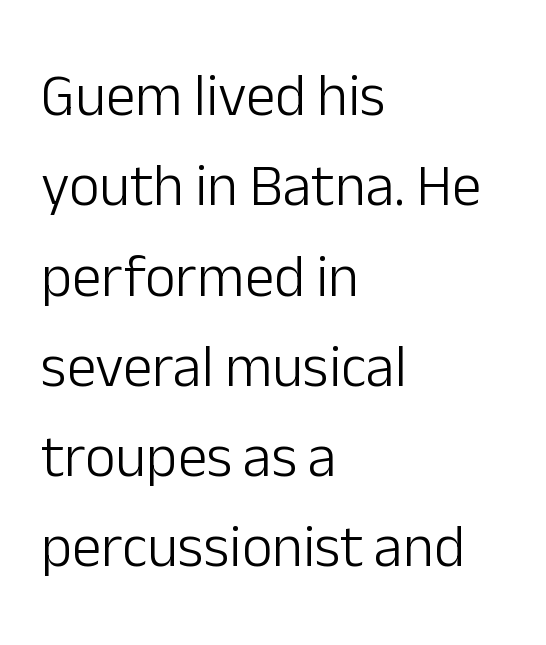
{"serif": "no", "italic": "no", "bold": "no", "weight": "light", "width": "normal", "stroke_contrast": "low", "x_height": "medium", "monospaced": "no", "underline": "no", "align": "left", "line_spacing": "normal", "line_spacing_ratio": 1.53, "letter_spacing": "normal", "letter_spacing_em": 0.0, "glyph_px": 59}
